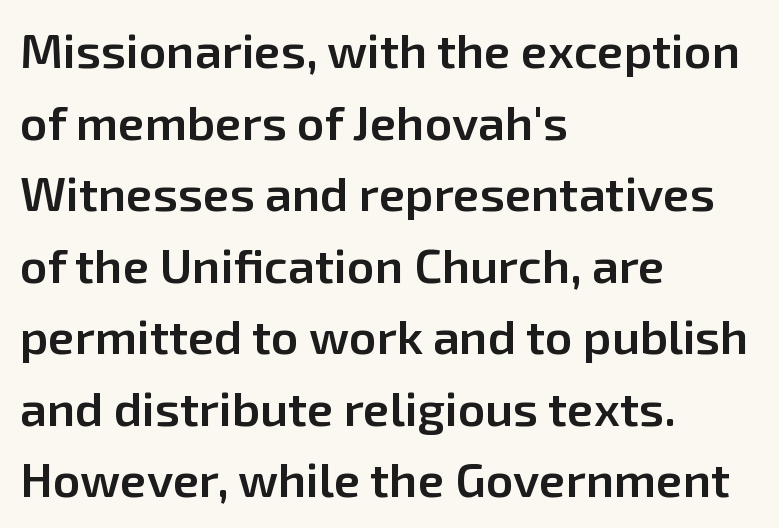
{"serif": "no", "italic": "no", "bold": "semi", "weight": "semibold", "width": "normal", "stroke_contrast": "low", "x_height": "medium", "monospaced": "no", "underline": "no", "align": "left", "line_spacing": "normal", "line_spacing_ratio": 1.49, "letter_spacing": "normal", "letter_spacing_em": 0.0, "glyph_px": 48}
